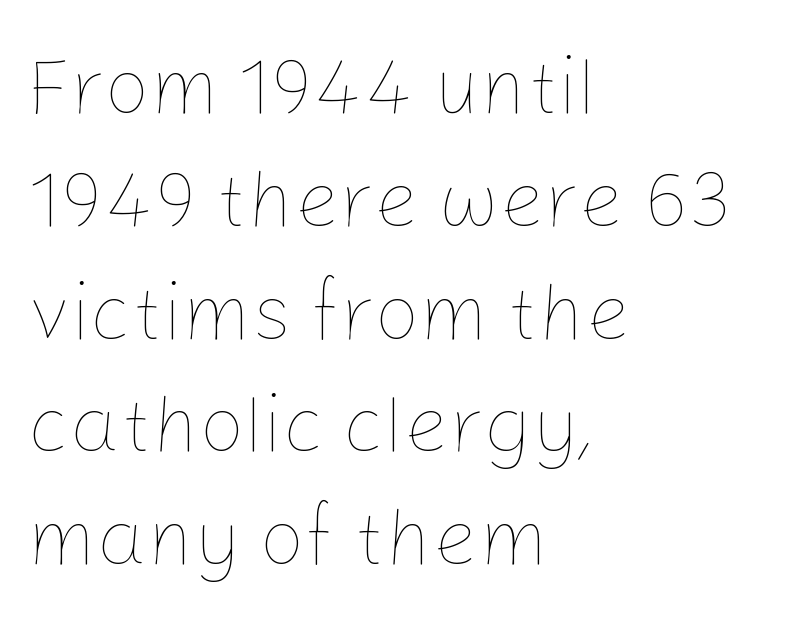
Q: Is the text bold? A: No.
Q: Is the text italic (slanted)? A: No, it is upright.
Q: Is the text underlined? A: No.
Q: How is the paragraph aligned? A: Left-aligned.
Q: Is the spacing between letters normal or unusually wide? A: Normal.
Q: Is the spacing between lines tight, normal or loose? A: Normal.
Q: Width (condensed, normal, or wide)? A: Normal.
Q: Stroke contrast? A: Low.
Q: x-height? A: Medium.
Q: Monospaced? A: No.
